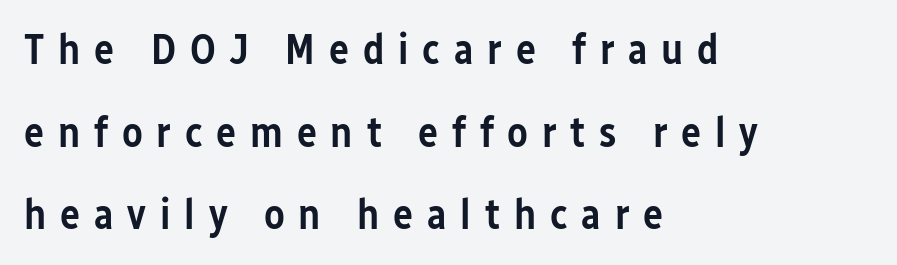
The image shows 42 px semibold, condensed sans-serif type, upright; set left-aligned, loose line spacing (1.97x), unusually wide letter spacing (+0.33 em), not underlined; low stroke contrast and a medium x-height.
